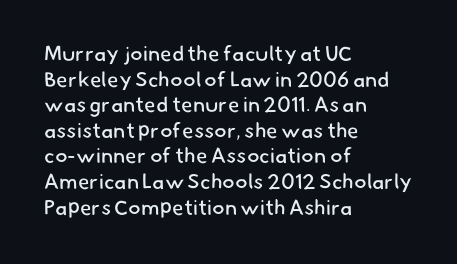
The image shows 21 px text type; set left-aligned, line spacing 1.22x, normal letter spacing, not underlined.
